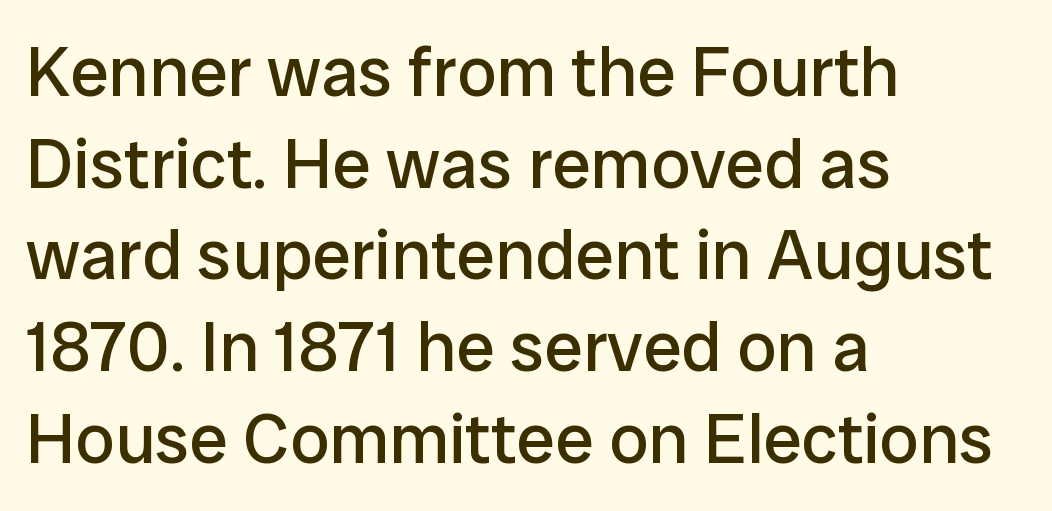
{"serif": "no", "italic": "no", "bold": "no", "weight": "regular", "width": "normal", "stroke_contrast": "low", "x_height": "medium", "monospaced": "no", "underline": "no", "align": "left", "line_spacing": "normal", "line_spacing_ratio": 1.31, "letter_spacing": "normal", "letter_spacing_em": 0.0, "glyph_px": 70}
